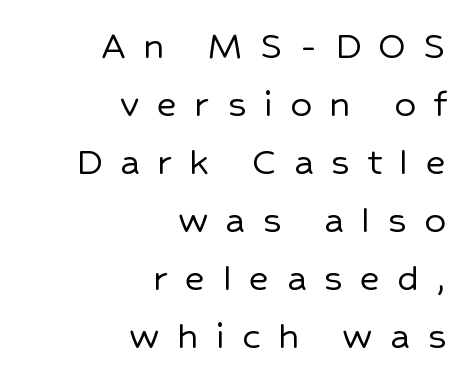
The image shows 43 px sans-serif type, upright; set right-aligned, normal line spacing (1.35x), unusually wide letter spacing (+0.4 em), not underlined; low stroke contrast and a medium x-height.
